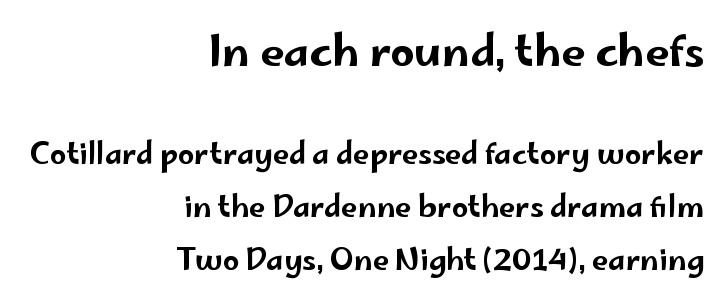
The glyphs are unaccompanied by any horizontal stroke below them. These lines keep a tight, regular rhythm from letter to letter. The characters display no serif detailing; their extremities are plain. Is this a fixed-width face? No — the glyphs have proportional, varying widths.
